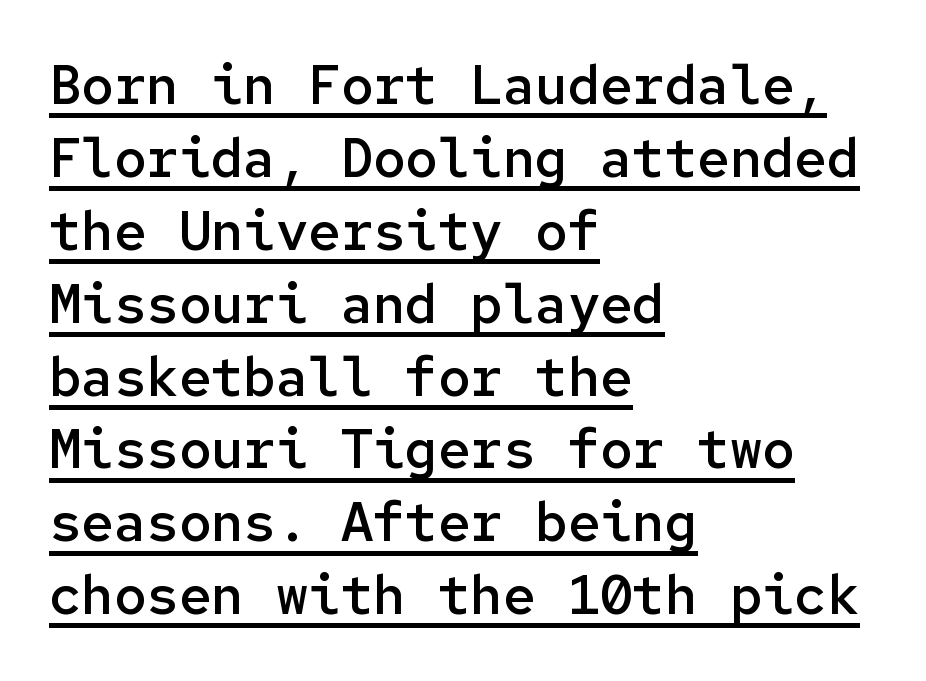
Q: Is the text bold? A: Semi-bold.
Q: Is the text italic (slanted)? A: No, it is upright.
Q: Is the typeface a serif or a sans-serif typeface? A: Sans-serif.
Q: Is the text underlined? A: Yes.
Q: How is the paragraph aligned? A: Left-aligned.
Q: Is the spacing between letters normal or unusually wide? A: Normal.
Q: Is the spacing between lines tight, normal or loose? A: Normal.
Q: Width (condensed, normal, or wide)? A: Normal.
Q: Stroke contrast? A: Low.
Q: x-height? A: Medium.
Q: Monospaced? A: Yes.
